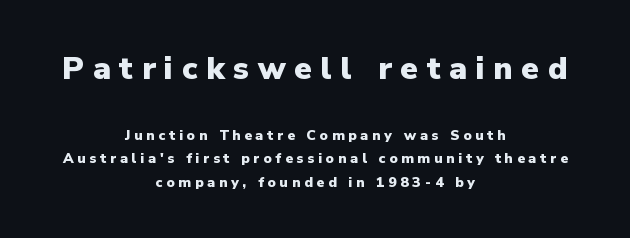
The image shows 32 px heavy sans-serif type, upright; set centered, normal line spacing (1.67x), unusually wide letter spacing (+0.27 em), not underlined; the first (top) block is 2.29x larger; low stroke contrast and a medium x-height.
